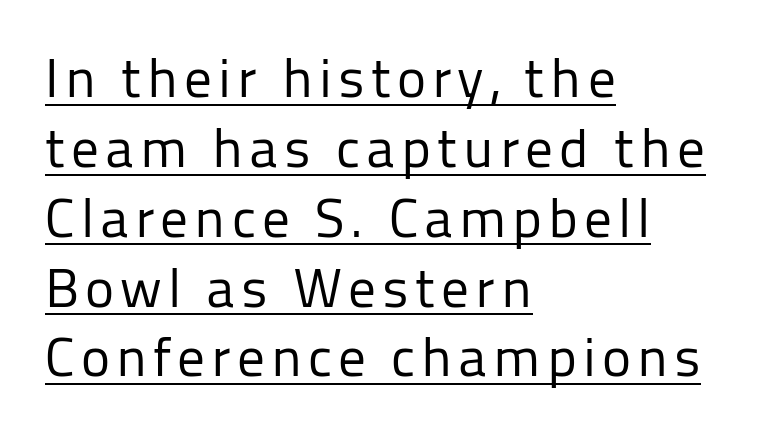
Q: Is the text bold? A: No.
Q: Is the text italic (slanted)? A: No, it is upright.
Q: Is the typeface a serif or a sans-serif typeface? A: Sans-serif.
Q: Is the text underlined? A: Yes.
Q: How is the paragraph aligned? A: Left-aligned.
Q: Is the spacing between lines tight, normal or loose? A: Normal.
Q: Width (condensed, normal, or wide)? A: Normal.
Q: Stroke contrast? A: Low.
Q: x-height? A: Medium.
Q: Monospaced? A: No.
